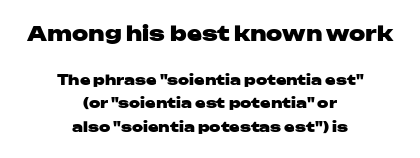
Q: Is the text bold? A: Yes.
Q: Is the text italic (slanted)? A: No, it is upright.
Q: Is the text underlined? A: No.
Q: How is the paragraph aligned? A: Centered.
Q: Is the spacing between letters normal or unusually wide? A: Normal.
Q: Is the spacing between lines tight, normal or loose? A: Normal.
Q: Which block of text is set in a larger size, the first (top) or the second (bottom)? A: The first (top) one.
